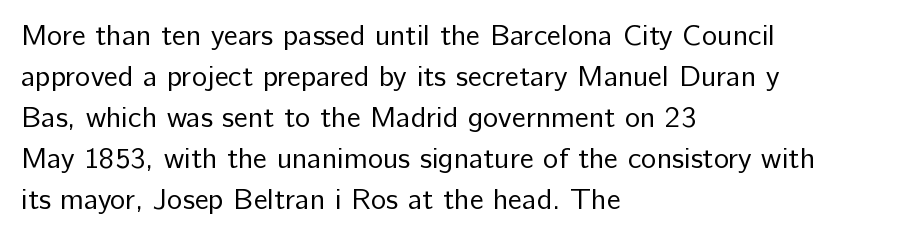
Stroke mass is kept to a normal reading level or below. Summary of vertical rhythm: regular, with standard interline spacing. The letterforms sit shoulder to shoulder at normal distance. Do the characters align in a grid? No, the font is proportional. Unlike a traditional serif, this face leaves its strokes unadorned. Italic? Not at all — the glyphs are vertical.
